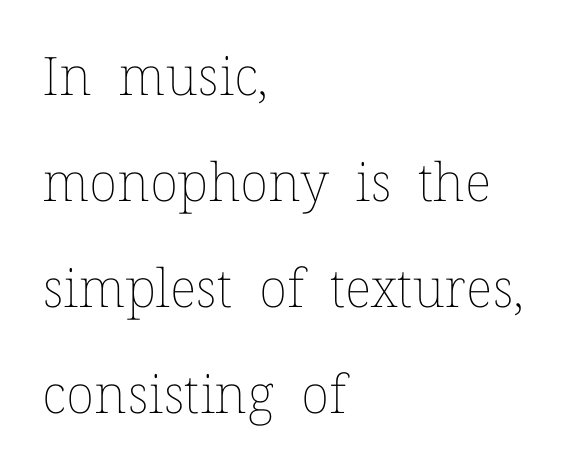
{"italic": "no", "bold": "no", "weight": "thin", "width": "normal", "stroke_contrast": "low", "x_height": "medium", "monospaced": "no", "underline": "no", "align": "left", "line_spacing": "loose", "line_spacing_ratio": 2.0, "letter_spacing": "normal", "letter_spacing_em": 0.0, "glyph_px": 53}
